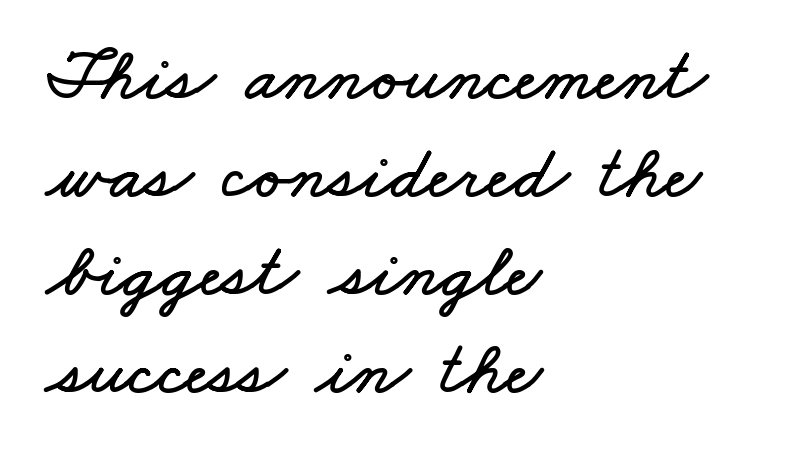
The image shows 76 px wide type; set left-aligned, normal line spacing (1.29x), normal letter spacing, not underlined; low stroke contrast and a small x-height.
